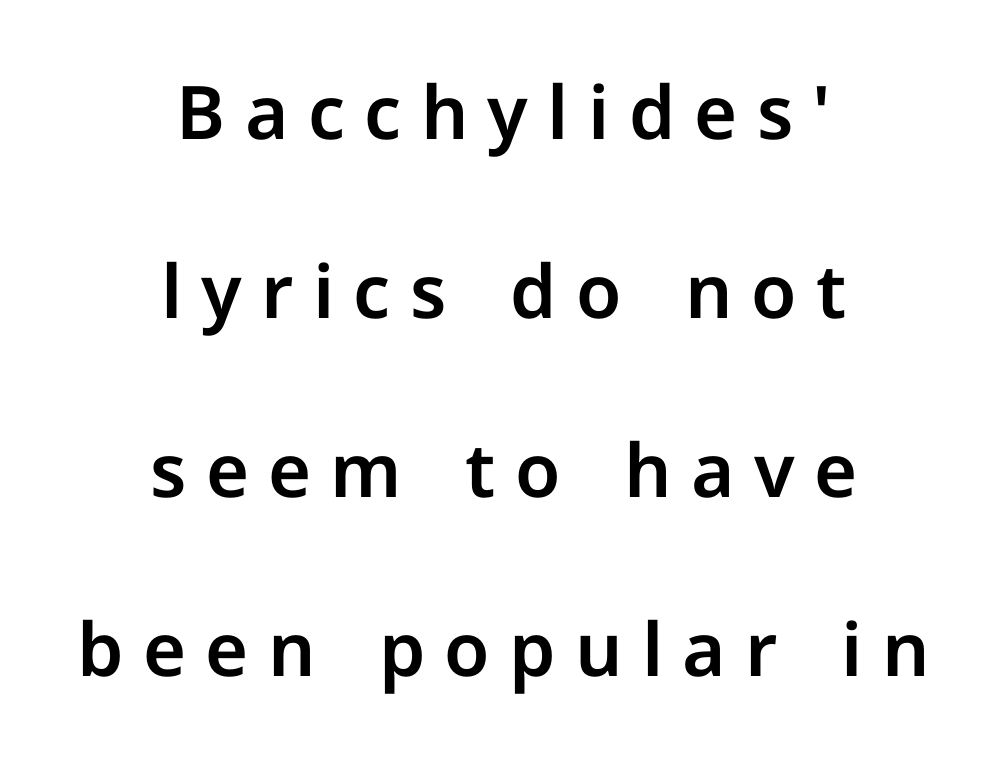
Q: Is the text italic (slanted)? A: No, it is upright.
Q: Is the typeface a serif or a sans-serif typeface? A: Sans-serif.
Q: Is the text underlined? A: No.
Q: How is the paragraph aligned? A: Centered.
Q: Is the spacing between letters normal or unusually wide? A: Unusually wide.
Q: Is the spacing between lines tight, normal or loose? A: Loose.
Q: Width (condensed, normal, or wide)? A: Normal.
Q: Stroke contrast? A: Low.
Q: x-height? A: Medium.
Q: Monospaced? A: No.
